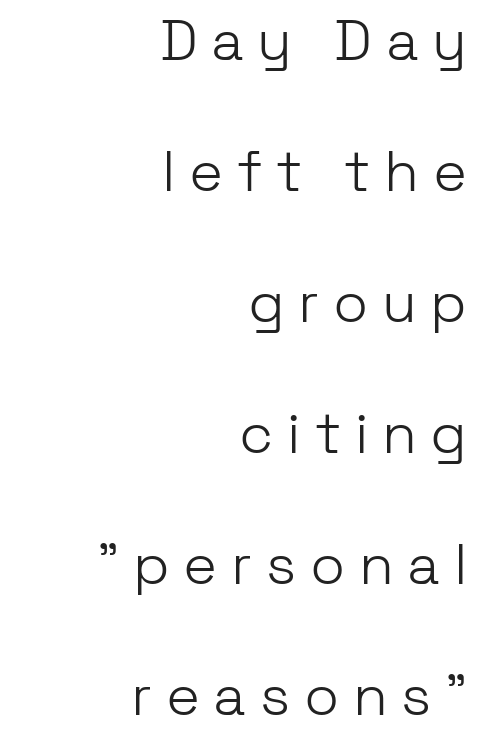
Q: Is the text bold? A: No.
Q: Is the text italic (slanted)? A: No, it is upright.
Q: Is the typeface a serif or a sans-serif typeface? A: Sans-serif.
Q: Is the text underlined? A: No.
Q: How is the paragraph aligned? A: Right-aligned.
Q: Is the spacing between letters normal or unusually wide? A: Unusually wide.
Q: Is the spacing between lines tight, normal or loose? A: Loose.
Q: Width (condensed, normal, or wide)? A: Normal.
Q: Stroke contrast? A: Low.
Q: x-height? A: Medium.
Q: Monospaced? A: No.
